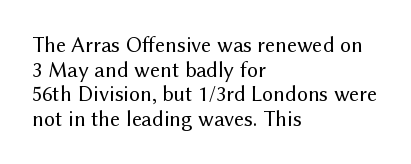
The image shows 22 px text type, upright; set left-aligned, tight line spacing (1.12x), normal letter spacing, not underlined.
